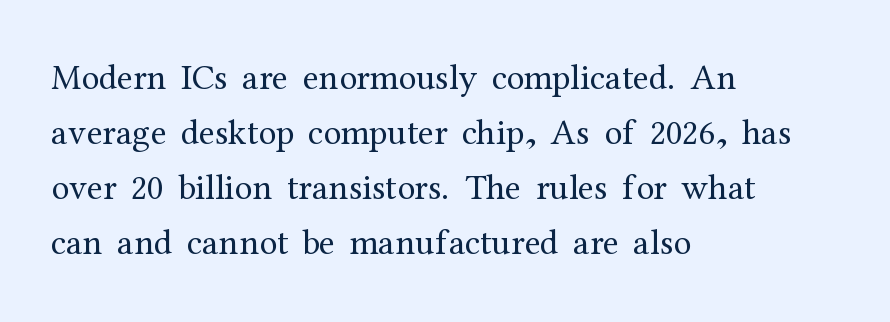
Q: Is the text bold? A: No.
Q: Is the text italic (slanted)? A: No, it is upright.
Q: Is the typeface a serif or a sans-serif typeface? A: Serif.
Q: Is the text underlined? A: No.
Q: How is the paragraph aligned? A: Left-aligned.
Q: Is the spacing between letters normal or unusually wide? A: Normal.
Q: Is the spacing between lines tight, normal or loose? A: Normal.
Q: Width (condensed, normal, or wide)? A: Normal.
Q: Stroke contrast? A: Medium.
Q: x-height? A: Medium.
Q: Monospaced? A: No.
